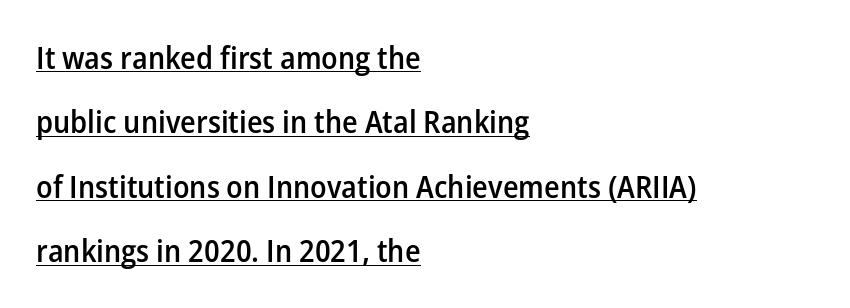
Q: Is the text bold? A: Semi-bold.
Q: Is the text italic (slanted)? A: No, it is upright.
Q: Is the typeface a serif or a sans-serif typeface? A: Sans-serif.
Q: Is the text underlined? A: Yes.
Q: How is the paragraph aligned? A: Left-aligned.
Q: Is the spacing between letters normal or unusually wide? A: Normal.
Q: Is the spacing between lines tight, normal or loose? A: Loose.
Q: Width (condensed, normal, or wide)? A: Normal.
Q: Stroke contrast? A: Low.
Q: x-height? A: Medium.
Q: Monospaced? A: No.
